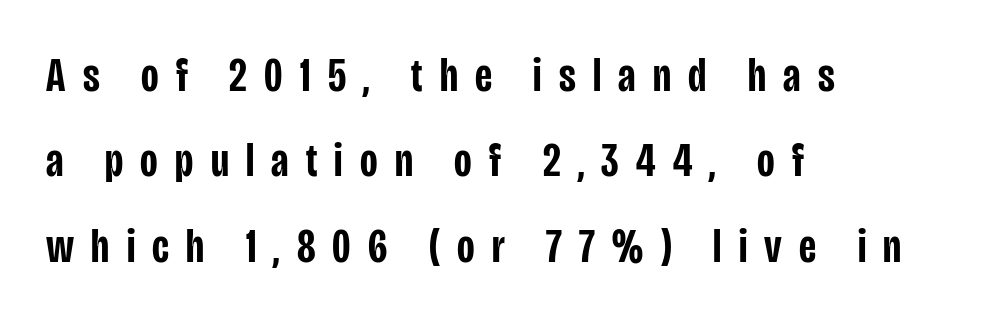
Is this a fixed-width face? No — the glyphs have proportional, varying widths. This sample uses a sans-serif face. Where is the straight margin? On the left. Honestly, there is no underline to notice here at all.
